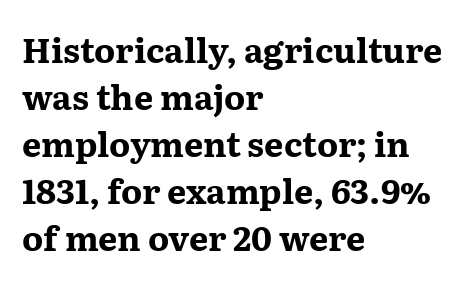
Q: Is the text bold? A: Yes.
Q: Is the text italic (slanted)? A: No, it is upright.
Q: Is the typeface a serif or a sans-serif typeface? A: Serif.
Q: Is the text underlined? A: No.
Q: How is the paragraph aligned? A: Left-aligned.
Q: Is the spacing between letters normal or unusually wide? A: Normal.
Q: Is the spacing between lines tight, normal or loose? A: Normal.
Q: Width (condensed, normal, or wide)? A: Wide.
Q: Stroke contrast? A: Medium.
Q: x-height? A: Medium.
Q: Monospaced? A: No.
